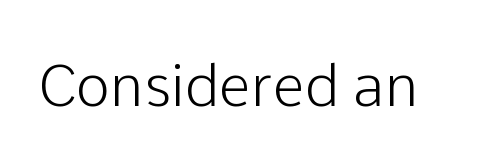
Q: Is the text italic (slanted)? A: No, it is upright.
Q: Is the typeface a serif or a sans-serif typeface? A: Sans-serif.
Q: Is the text underlined? A: No.
Q: Is the spacing between letters normal or unusually wide? A: Normal.
Q: Width (condensed, normal, or wide)? A: Normal.
Q: Stroke contrast? A: Low.
Q: x-height? A: Medium.
Q: Monospaced? A: No.
